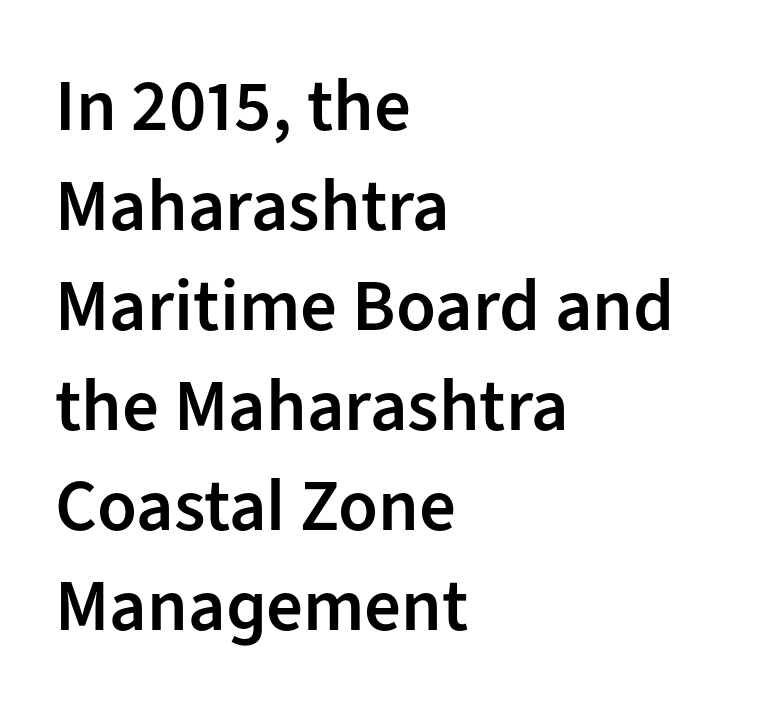
The words here are not underlined. Proportional: the letters do not fall into vertical columns. The lettering holds an erect, upright posture throughout. Glyph-to-glyph distance matches everyday printed text. Notice the strokes are somewhat thickened but not fully heavy: this is a semibold.
